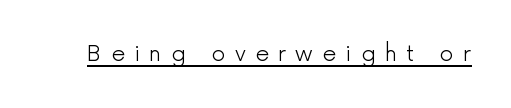
Q: Is the text bold? A: No.
Q: Is the text italic (slanted)? A: No, it is upright.
Q: Is the text underlined? A: Yes.
Q: Is the spacing between letters normal or unusually wide? A: Unusually wide.
